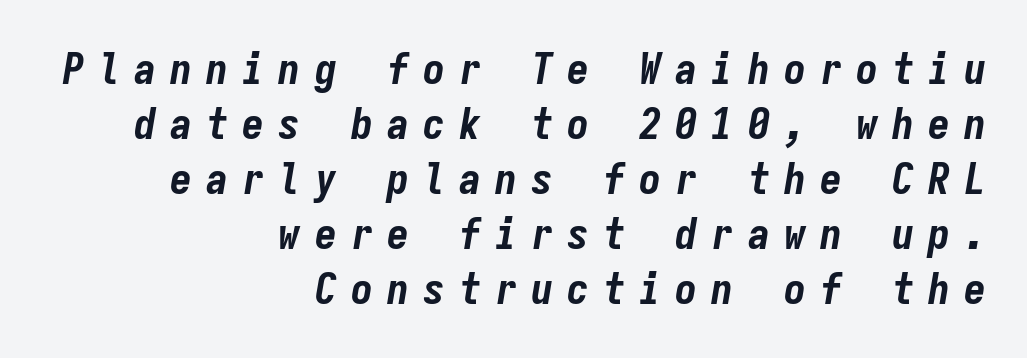
{"italic": "yes", "lean": "right", "slant_degrees": 9, "bold": "yes", "weight": "bold", "width": "condensed", "stroke_contrast": "low", "x_height": "medium", "monospaced": "yes", "underline": "no", "align": "right", "line_spacing": "normal", "line_spacing_ratio": 1.25, "letter_spacing": "wide", "letter_spacing_em": 0.32, "glyph_px": 44}
